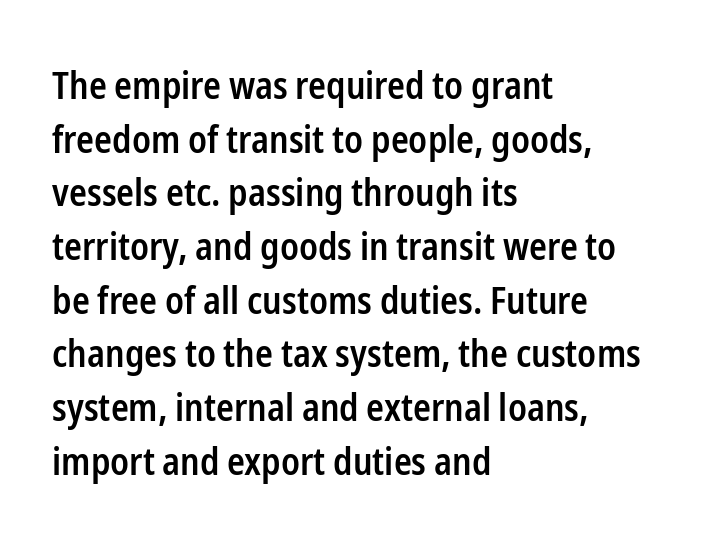
Q: Is the text bold? A: Semi-bold.
Q: Is the text italic (slanted)? A: No, it is upright.
Q: Is the typeface a serif or a sans-serif typeface? A: Sans-serif.
Q: Is the text underlined? A: No.
Q: How is the paragraph aligned? A: Left-aligned.
Q: Is the spacing between letters normal or unusually wide? A: Normal.
Q: Is the spacing between lines tight, normal or loose? A: Normal.
Q: Width (condensed, normal, or wide)? A: Condensed.
Q: Stroke contrast? A: Low.
Q: x-height? A: Medium.
Q: Monospaced? A: No.
